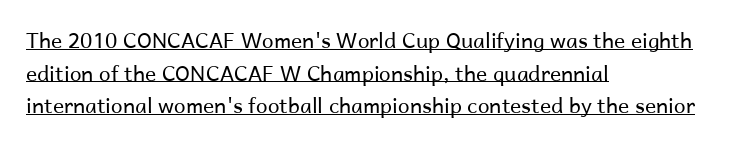
The image shows 21 px text type, upright; set left-aligned, normal line spacing (1.55x), normal letter spacing, underlined.
